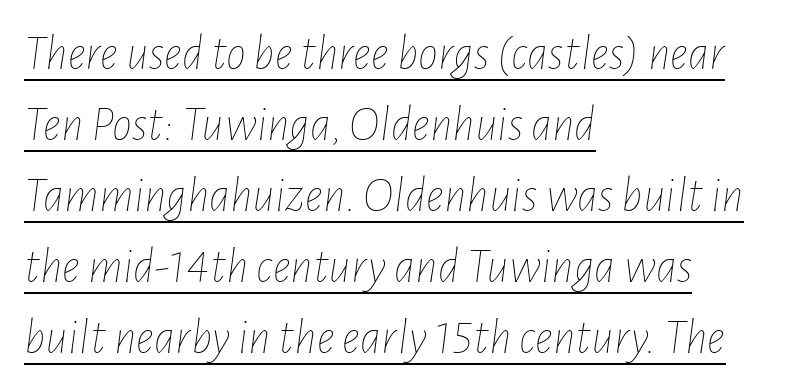
The image shows 50 px thin, condensed type, italic (leaning right); set left-aligned, normal line spacing (1.42x), normal letter spacing, underlined; low stroke contrast and a medium x-height.
